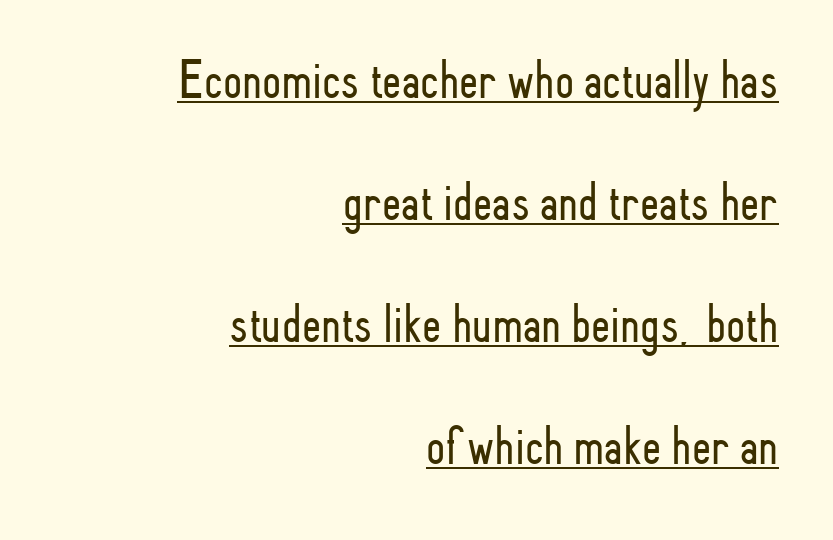
The font family rendered here belongs to the sans-serif group. Short and long lines alike share a common ending point at right. Glance below the letters and you will spot a drawn line. Here the glyphs are tracked normally, forming tight word shapes.
